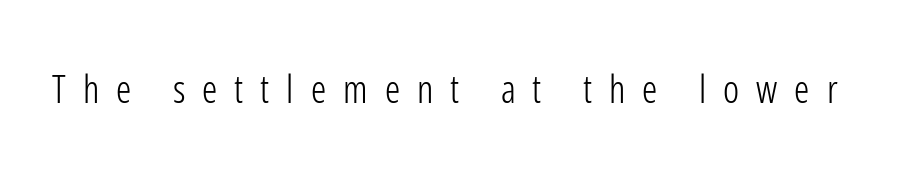
{"serif": "no", "italic": "no", "bold": "no", "weight": "light", "width": "condensed", "stroke_contrast": "low", "x_height": "medium", "monospaced": "no", "underline": "no", "letter_spacing": "wide", "letter_spacing_em": 0.45, "glyph_px": 38}
